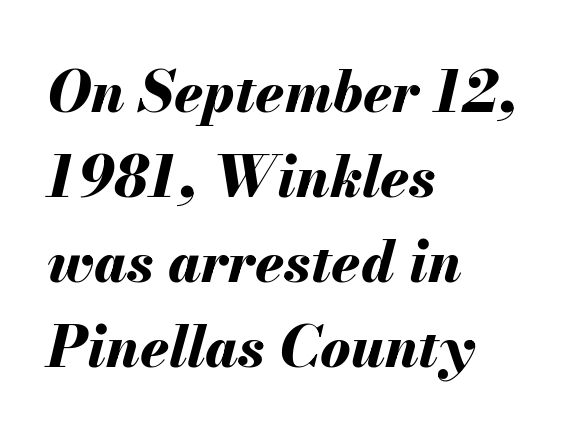
{"italic": "yes", "lean": "right", "slant_degrees": 13, "bold": "yes", "weight": "bold", "width": "normal", "stroke_contrast": "medium", "x_height": "small", "monospaced": "no", "underline": "no", "align": "left", "line_spacing": "normal", "line_spacing_ratio": 1.49, "letter_spacing": "normal", "letter_spacing_em": 0.0, "glyph_px": 57}
